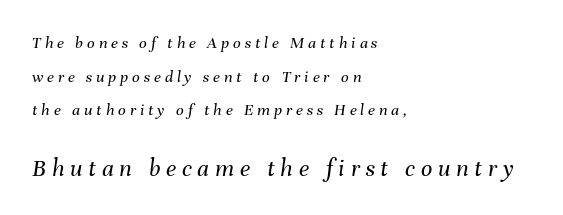
Leading: increased. The font sits on the lighter half of the weight spectrum, regular included. These lines stack with their left ends in a neat column. The baseline area is clear. The rendering applies a slant to the glyphs.
